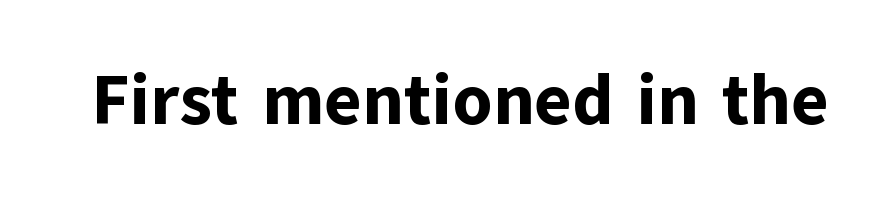
The image shows 71 px bold sans-serif type, upright; set normal letter spacing, not underlined; low stroke contrast and a medium x-height.
